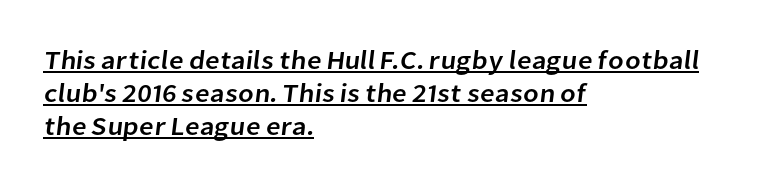
{"underline": "yes", "align": "left", "line_spacing": "normal", "line_spacing_ratio": 1.27, "letter_spacing": "normal", "letter_spacing_em": 0.0, "glyph_px": 26}
